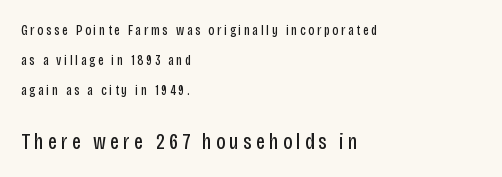
{"italic": "no", "bold": "no", "underline": "no", "align": "left", "line_spacing": "loose", "line_spacing_ratio": 2.13, "larger_block": "second", "size_ratio": 1.57, "glyph_px": 22}
